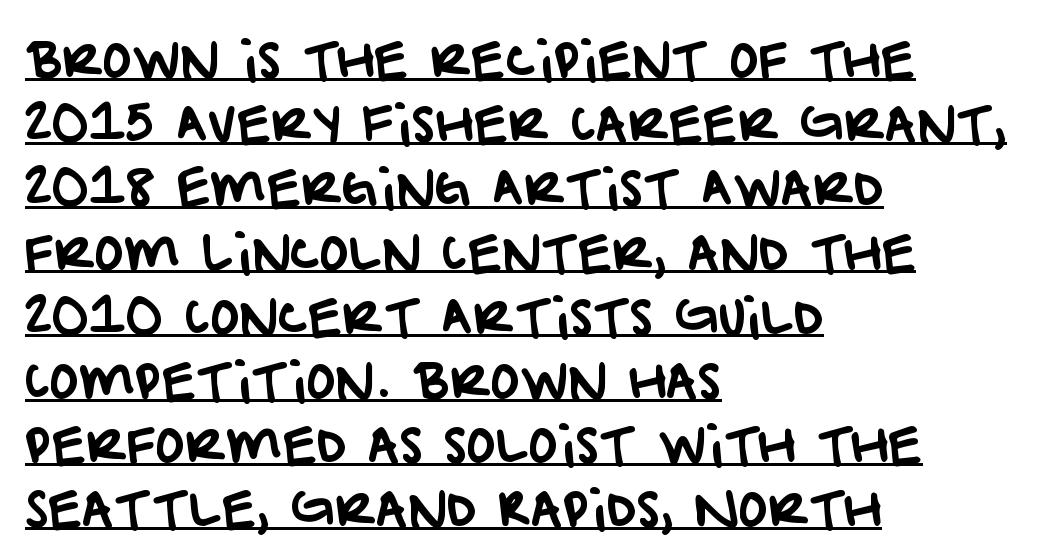
{"serif": "no", "width": "normal", "stroke_contrast": "low", "x_height": "large", "monospaced": "no", "underline": "yes", "align": "left", "line_spacing": "normal", "line_spacing_ratio": 1.31, "letter_spacing": "normal", "letter_spacing_em": 0.0, "glyph_px": 49}
